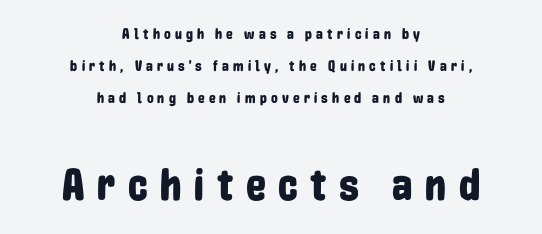
Q: Is the text italic (slanted)? A: No, it is upright.
Q: Is the typeface a serif or a sans-serif typeface? A: Sans-serif.
Q: Is the text underlined? A: No.
Q: How is the paragraph aligned? A: Centered.
Q: Is the spacing between letters normal or unusually wide? A: Unusually wide.
Q: Is the spacing between lines tight, normal or loose? A: Loose.
Q: Which block of text is set in a larger size, the first (top) or the second (bottom)? A: The second (bottom) one.
Q: Width (condensed, normal, or wide)? A: Condensed.
Q: Stroke contrast? A: Low.
Q: x-height? A: Medium.
Q: Monospaced? A: No.
